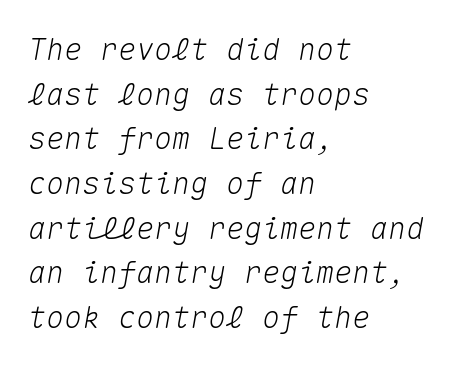
The image shows 30 px text type, italic (leaning right), monospaced; set left-aligned, normal line spacing (1.49x), normal letter spacing, not underlined; medium stroke contrast and a medium x-height.
